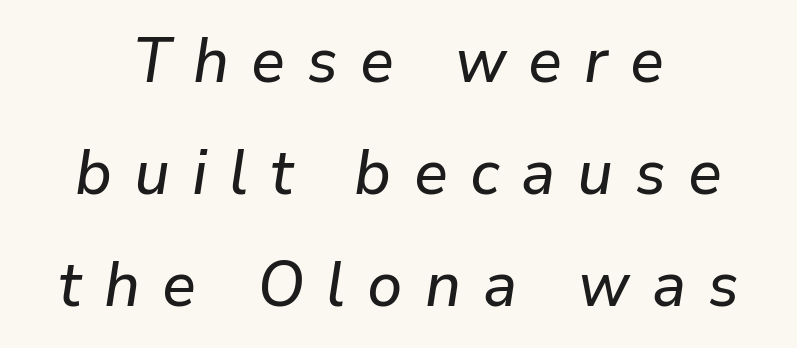
Posture: slanted. This sample is center-justified, so both line endings float freely. In terms of letterspacing, this is a distinctly airy, spread setting. Honestly, there is no underline to notice here at all.
